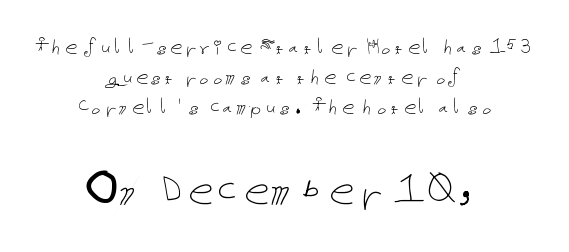
Q: Is the text bold? A: No.
Q: Is the text italic (slanted)? A: No, it is upright.
Q: Is the text underlined? A: No.
Q: How is the paragraph aligned? A: Centered.
Q: Is the spacing between letters normal or unusually wide? A: Normal.
Q: Which block of text is set in a larger size, the first (top) or the second (bottom)? A: The second (bottom) one.
Q: Width (condensed, normal, or wide)? A: Normal.
Q: Stroke contrast? A: Low.
Q: x-height? A: Medium.
